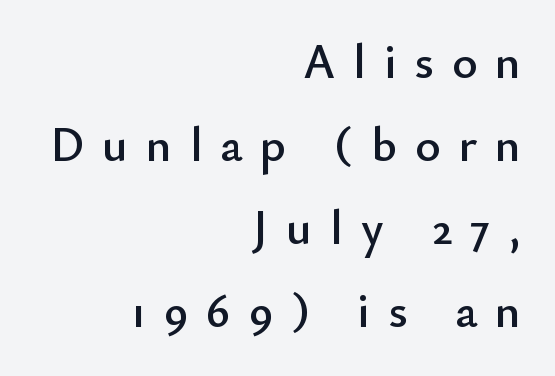
{"serif": "no", "italic": "no", "width": "normal", "stroke_contrast": "low", "x_height": "small", "monospaced": "no", "underline": "no", "align": "right", "line_spacing_ratio": 1.73, "letter_spacing": "wide", "letter_spacing_em": 0.38, "glyph_px": 48}
